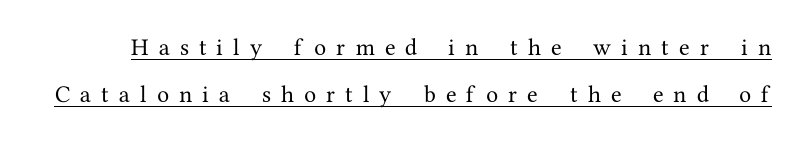
Q: Is the text italic (slanted)? A: No, it is upright.
Q: Is the text underlined? A: Yes.
Q: Is the spacing between letters normal or unusually wide? A: Unusually wide.
Q: Is the spacing between lines tight, normal or loose? A: Loose.
